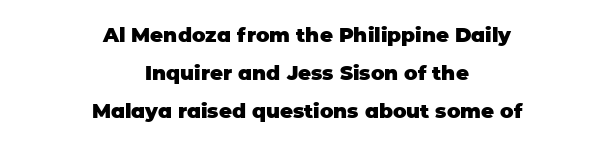
Q: Is the text bold? A: Yes.
Q: Is the text italic (slanted)? A: No, it is upright.
Q: Is the text underlined? A: No.
Q: How is the paragraph aligned? A: Centered.
Q: Is the spacing between letters normal or unusually wide? A: Normal.
